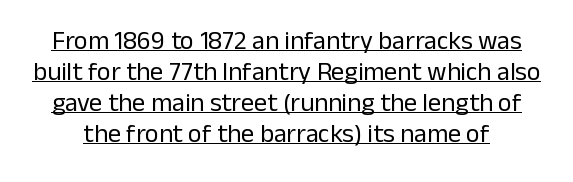
Q: Is the text bold? A: No.
Q: Is the text italic (slanted)? A: No, it is upright.
Q: Is the text underlined? A: Yes.
Q: Is the spacing between letters normal or unusually wide? A: Normal.
